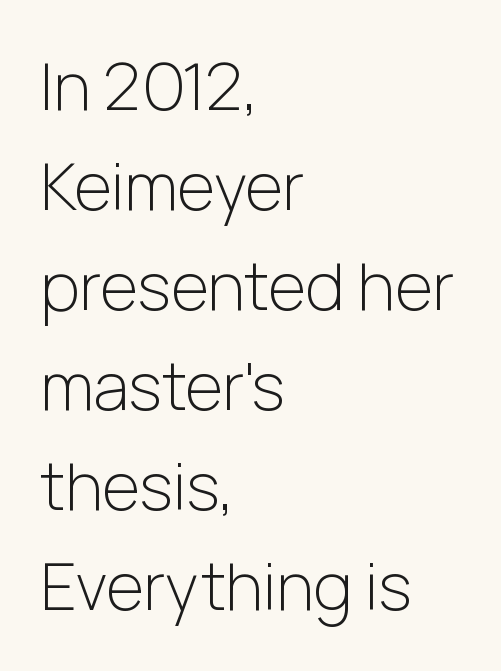
Only glyphs here, with clear space below each row. Compared with typical body copy, the letter spacing here is the same. When letters stand straight like this, we call the style roman or upright. One glance says typical: line gaps are just what's usual.
